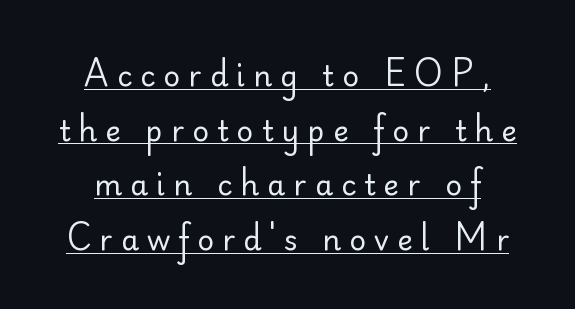
Q: Is the text bold? A: No.
Q: Is the text italic (slanted)? A: No, it is upright.
Q: Is the typeface a serif or a sans-serif typeface? A: Sans-serif.
Q: Is the text underlined? A: Yes.
Q: How is the paragraph aligned? A: Centered.
Q: Is the spacing between letters normal or unusually wide? A: Unusually wide.
Q: Width (condensed, normal, or wide)? A: Normal.
Q: Stroke contrast? A: Low.
Q: x-height? A: Small.
Q: Monospaced? A: No.
